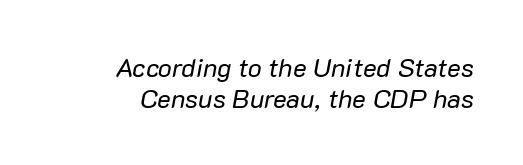
Underlining? Definitely not there. Where is the straight margin? On the right. When letters slant like this, we call the style italic. The strokes are not fattened; the text isn't bold.
